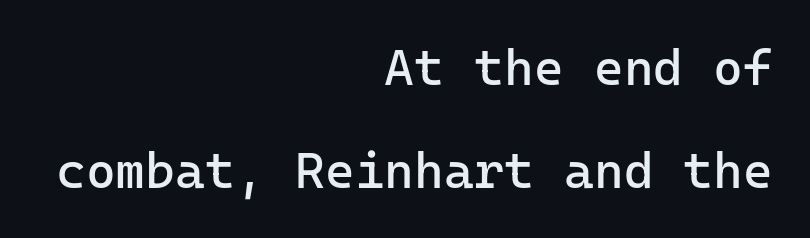
The type sits square on the baseline with zero lean. Nobody drew a line under any word here. Notice the wide empty band between every row — that's loose leading. Bold? No — there's no thickening of the strokes. Observe the ordinary spacing: letters are neighbours, not strangers.
